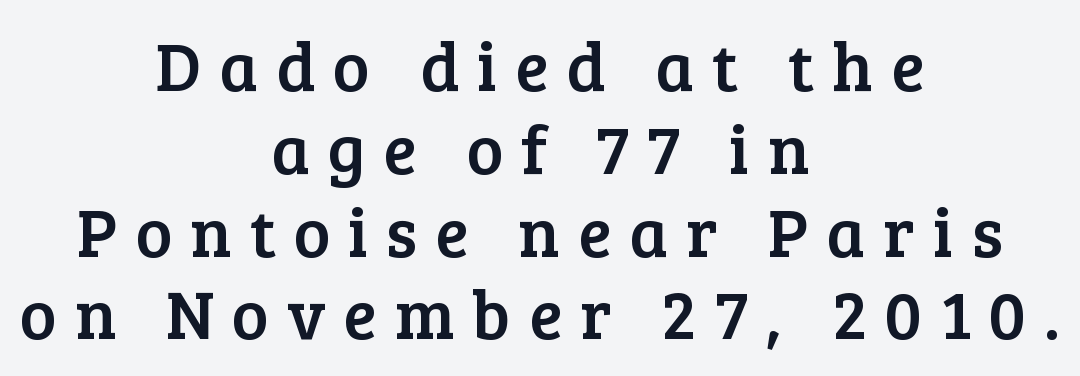
Each line is balanced around a shared central axis. The tracking jumps out immediately: characters are airy and widely separated. The font's upright variant was chosen for this text. Anything drawn beneath the words? Only blank space. The rendering uses natural spacing where letterforms have individual widths.
